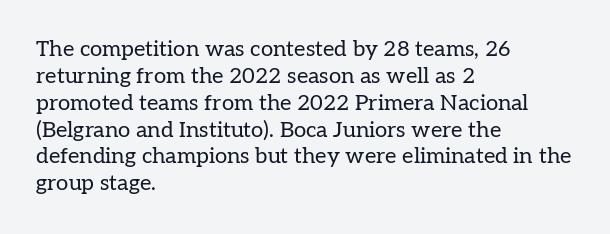
The image shows 22 px text type, upright; set left-aligned, line spacing 1.22x, normal letter spacing, not underlined.
